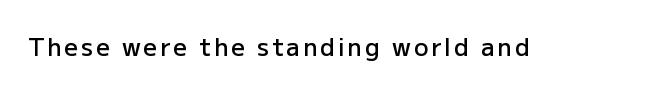
Q: Is the text bold? A: Semi-bold.
Q: Is the text italic (slanted)? A: No, it is upright.
Q: Is the text underlined? A: No.
